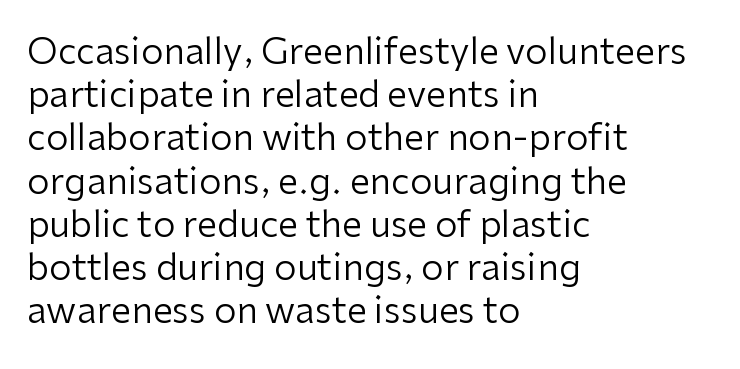
Q: Is the text bold? A: No.
Q: Is the text italic (slanted)? A: No, it is upright.
Q: Is the typeface a serif or a sans-serif typeface? A: Sans-serif.
Q: Is the text underlined? A: No.
Q: How is the paragraph aligned? A: Left-aligned.
Q: Is the spacing between letters normal or unusually wide? A: Normal.
Q: Width (condensed, normal, or wide)? A: Normal.
Q: Stroke contrast? A: Low.
Q: x-height? A: Medium.
Q: Monospaced? A: No.
